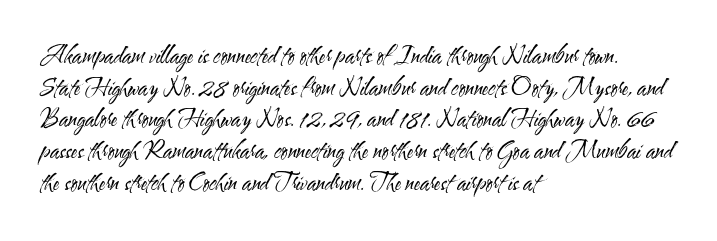
Q: Is the text bold? A: No.
Q: Is the text italic (slanted)? A: Yes.
Q: Is the text underlined? A: No.
Q: How is the paragraph aligned? A: Left-aligned.
Q: Is the spacing between letters normal or unusually wide? A: Normal.
Q: Is the spacing between lines tight, normal or loose? A: Normal.
